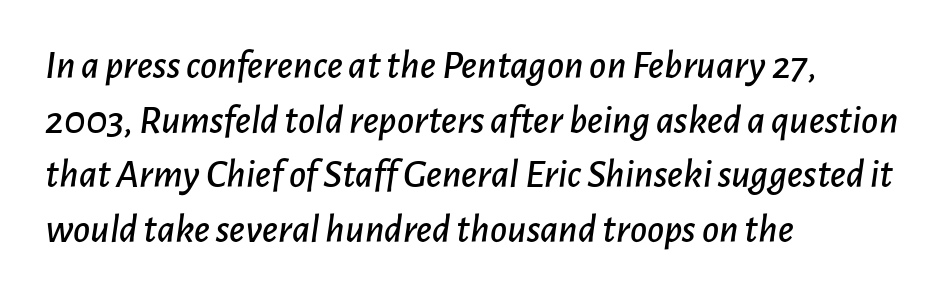
These lines were composed using italics. The paragraph shown leans on its left margin. Type without underlining. Here the designer chose a conventional face with non-uniform glyph widths.
